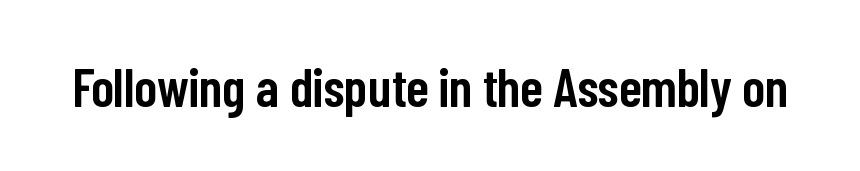
{"serif": "no", "italic": "no", "bold": "semi", "weight": "semibold", "width": "condensed", "stroke_contrast": "low", "x_height": "medium", "monospaced": "no", "underline": "no", "letter_spacing": "normal", "letter_spacing_em": 0.0, "glyph_px": 54}
